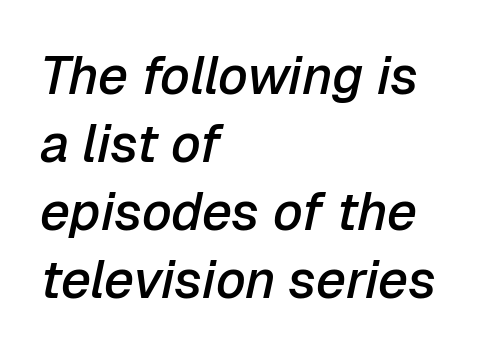
Q: Is the text bold? A: Semi-bold.
Q: Is the text italic (slanted)? A: Yes, it leans right by about 12 degrees.
Q: Is the text underlined? A: No.
Q: How is the paragraph aligned? A: Left-aligned.
Q: Is the spacing between letters normal or unusually wide? A: Normal.
Q: Is the spacing between lines tight, normal or loose? A: Normal.
Q: Width (condensed, normal, or wide)? A: Normal.
Q: Stroke contrast? A: Low.
Q: x-height? A: Medium.
Q: Monospaced? A: No.
